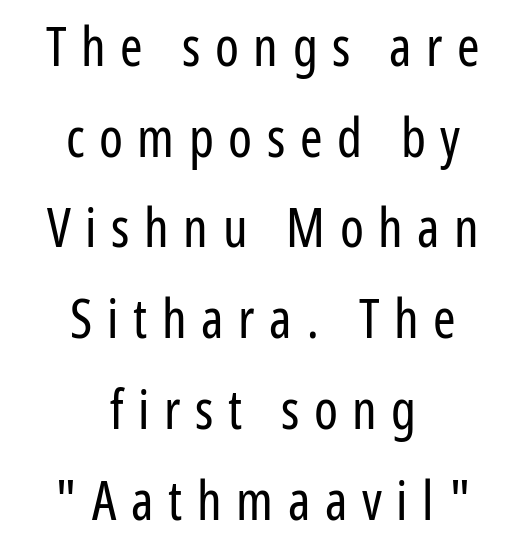
{"serif": "no", "italic": "no", "bold": "no", "weight": "regular", "width": "condensed", "stroke_contrast": "low", "x_height": "medium", "monospaced": "no", "underline": "no", "align": "center", "line_spacing": "normal", "line_spacing_ratio": 1.68, "letter_spacing": "wide", "letter_spacing_em": 0.27, "glyph_px": 54}
